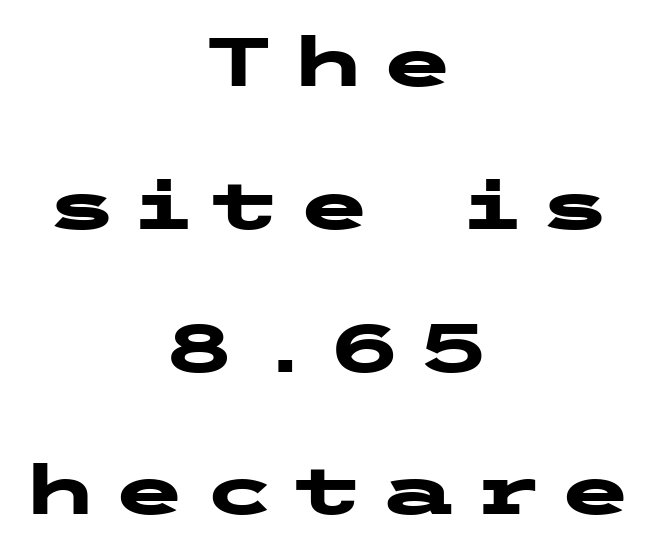
The image shows 68 px heavy, wide sans-serif type, upright; set centered, loose line spacing (2.1x), unusually wide letter spacing (+0.21 em), not underlined; low stroke contrast and a medium x-height.
